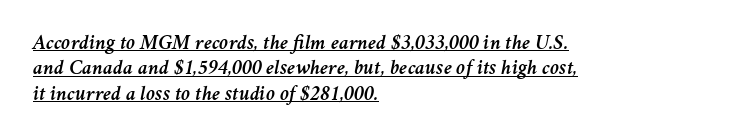
The image shows 21 px text type, italic (leaning right); set left-aligned, line spacing 1.21x, normal letter spacing, underlined.
